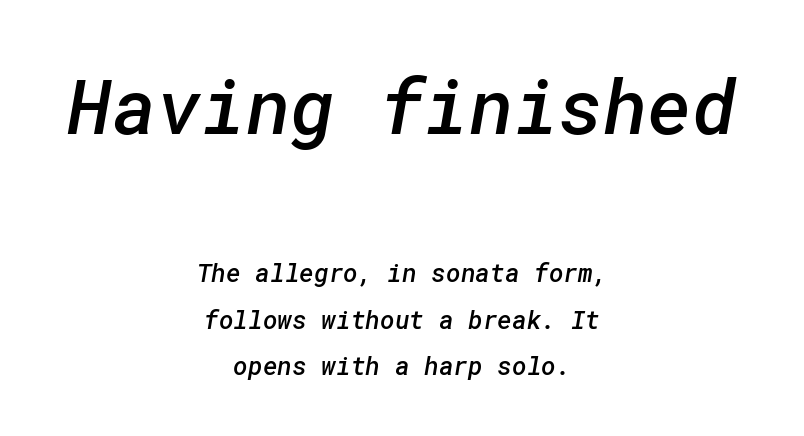
Q: Is the text bold? A: Semi-bold.
Q: Is the typeface a serif or a sans-serif typeface? A: Sans-serif.
Q: Is the text underlined? A: No.
Q: How is the paragraph aligned? A: Centered.
Q: Is the spacing between letters normal or unusually wide? A: Normal.
Q: Which block of text is set in a larger size, the first (top) or the second (bottom)? A: The first (top) one.
Q: Width (condensed, normal, or wide)? A: Normal.
Q: Stroke contrast? A: Low.
Q: x-height? A: Medium.
